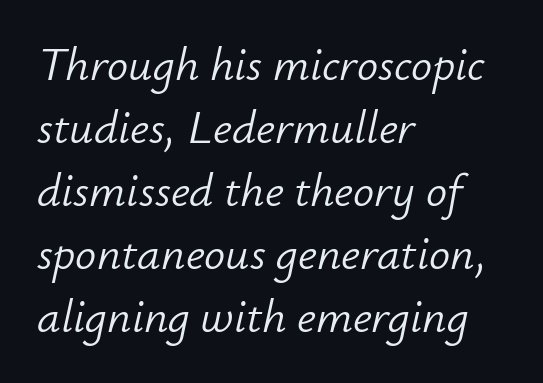
{"italic": "yes", "lean": "right", "slant_degrees": 12, "bold": "no", "weight": "light", "width": "normal", "stroke_contrast": "low", "x_height": "small", "monospaced": "no", "underline": "no", "align": "left", "line_spacing": "normal", "line_spacing_ratio": 1.34, "letter_spacing": "normal", "letter_spacing_em": 0.0, "glyph_px": 47}
